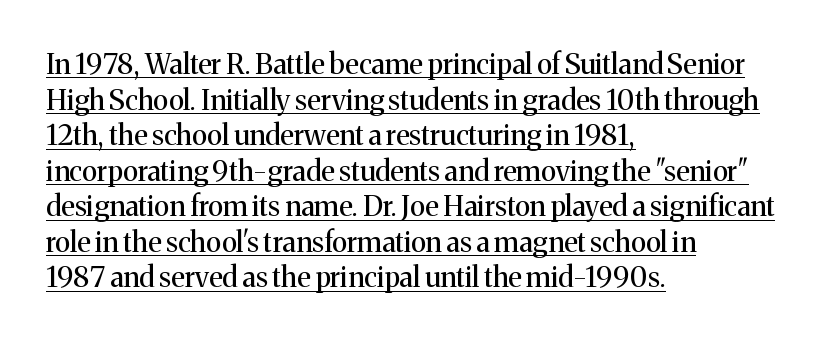
The image shows 28 px regular-weight serif type, upright; set left-aligned, normal line spacing (1.27x), normal letter spacing, underlined; medium stroke contrast and a medium x-height.
